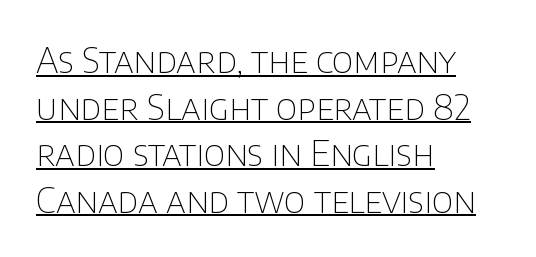
The image shows 35 px thin sans-serif type, upright; set left-aligned, normal line spacing (1.33x), normal letter spacing, underlined; low stroke contrast and a large x-height.
